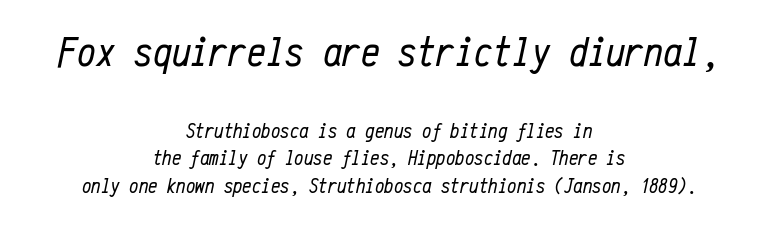
The more generous point size was reserved for the upper chunk. Rendered with sloped, italic letterforms. Beneath every word, the page is bare. The rendering uses a moderate line-height, typical for paragraphs.
